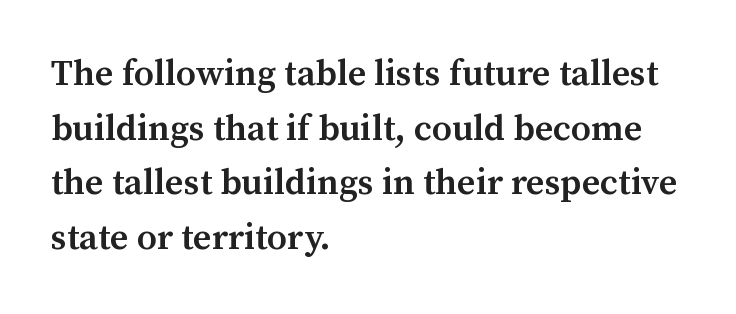
Q: Is the text bold? A: Semi-bold.
Q: Is the text italic (slanted)? A: No, it is upright.
Q: Is the typeface a serif or a sans-serif typeface? A: Serif.
Q: Is the text underlined? A: No.
Q: How is the paragraph aligned? A: Left-aligned.
Q: Is the spacing between letters normal or unusually wide? A: Normal.
Q: Is the spacing between lines tight, normal or loose? A: Normal.
Q: Width (condensed, normal, or wide)? A: Normal.
Q: Stroke contrast? A: Medium.
Q: x-height? A: Medium.
Q: Monospaced? A: No.
